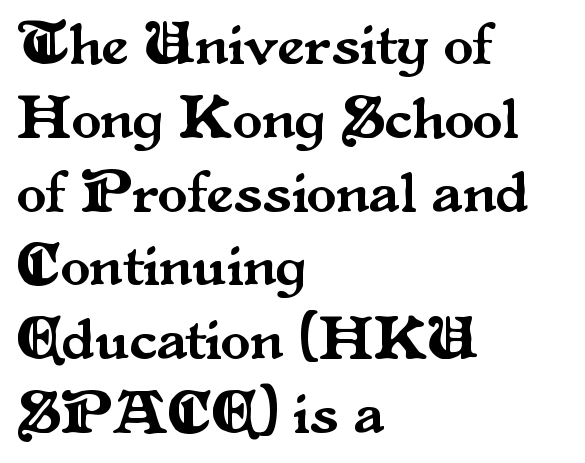
{"serif": "yes", "italic": "no", "width": "normal", "stroke_contrast": "medium", "x_height": "small", "monospaced": "no", "underline": "no", "align": "left", "line_spacing_ratio": 1.23, "letter_spacing": "normal", "letter_spacing_em": 0.0, "glyph_px": 60}
